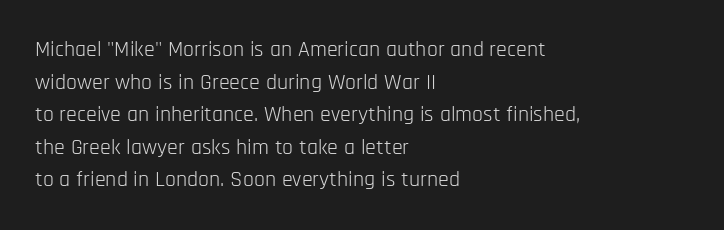
Q: Is the text bold? A: No.
Q: Is the text italic (slanted)? A: No, it is upright.
Q: Is the text underlined? A: No.
Q: How is the paragraph aligned? A: Left-aligned.
Q: Is the spacing between letters normal or unusually wide? A: Normal.
Q: Is the spacing between lines tight, normal or loose? A: Normal.
